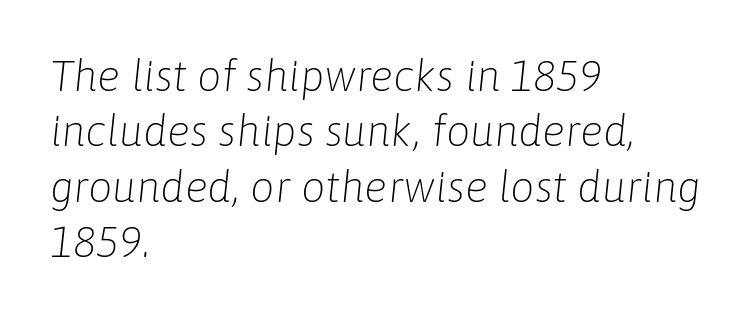
Q: Is the text bold? A: No.
Q: Is the text italic (slanted)? A: Yes, it leans right by about 6 degrees.
Q: Is the text underlined? A: No.
Q: How is the paragraph aligned? A: Left-aligned.
Q: Is the spacing between letters normal or unusually wide? A: Normal.
Q: Is the spacing between lines tight, normal or loose? A: Normal.
Q: Width (condensed, normal, or wide)? A: Normal.
Q: Stroke contrast? A: Low.
Q: x-height? A: Medium.
Q: Monospaced? A: No.
